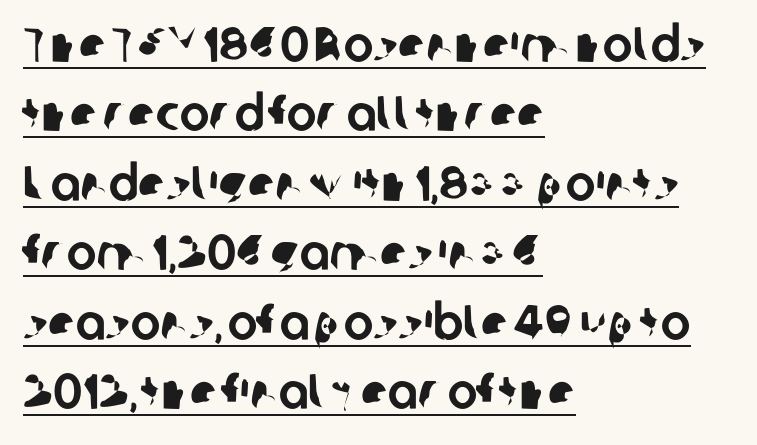
{"serif": "no", "width": "normal", "stroke_contrast": "low", "x_height": "medium", "monospaced": "no", "underline": "yes", "align": "left", "line_spacing": "normal", "line_spacing_ratio": 1.39, "letter_spacing": "normal", "letter_spacing_em": 0.0, "glyph_px": 50}
